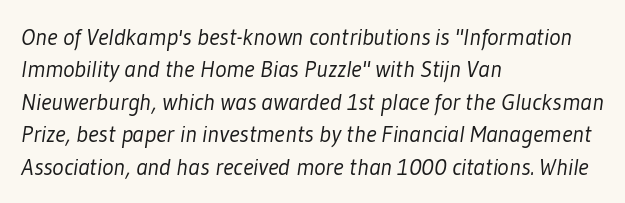
The image shows 24 px text type; set left-aligned, normal line spacing (1.35x), normal letter spacing, not underlined.
